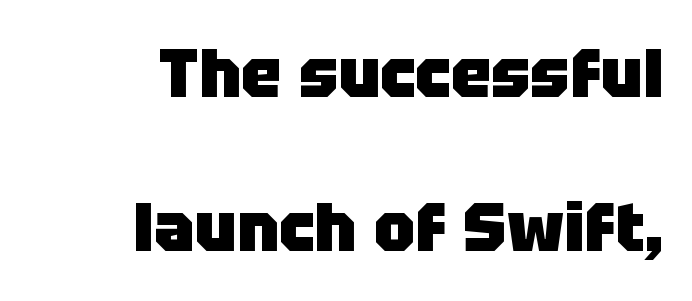
The passage is arranged like a letterhead date or caption credit — flush right. These lines keep a tight, regular rhythm from letter to letter. Does the leading feel generous? Absolutely, it's lavish. Vertical strokes here are truly vertical. The font is running at its bold setting.
